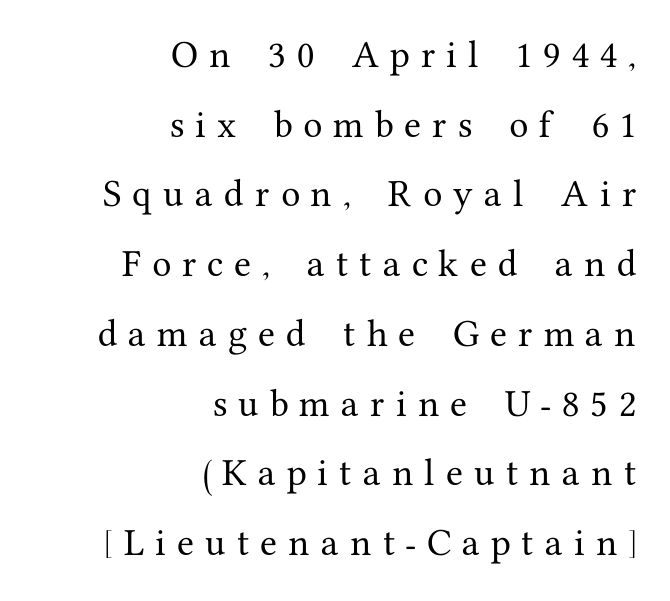
Q: Is the text italic (slanted)? A: No, it is upright.
Q: Is the typeface a serif or a sans-serif typeface? A: Serif.
Q: Is the text underlined? A: No.
Q: How is the paragraph aligned? A: Right-aligned.
Q: Is the spacing between letters normal or unusually wide? A: Unusually wide.
Q: Is the spacing between lines tight, normal or loose? A: Loose.
Q: Width (condensed, normal, or wide)? A: Normal.
Q: Stroke contrast? A: Medium.
Q: x-height? A: Medium.
Q: Monospaced? A: No.
